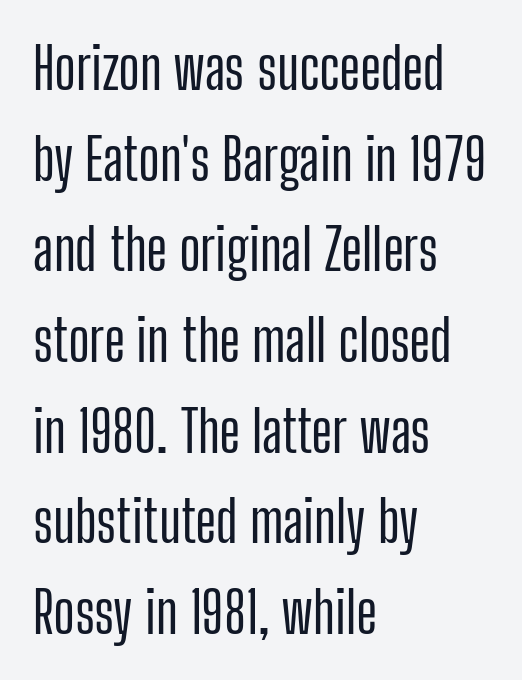
{"serif": "no", "italic": "no", "width": "condensed", "stroke_contrast": "low", "x_height": "medium", "monospaced": "no", "underline": "no", "align": "left", "line_spacing": "normal", "line_spacing_ratio": 1.59, "letter_spacing": "normal", "letter_spacing_em": 0.0, "glyph_px": 57}
